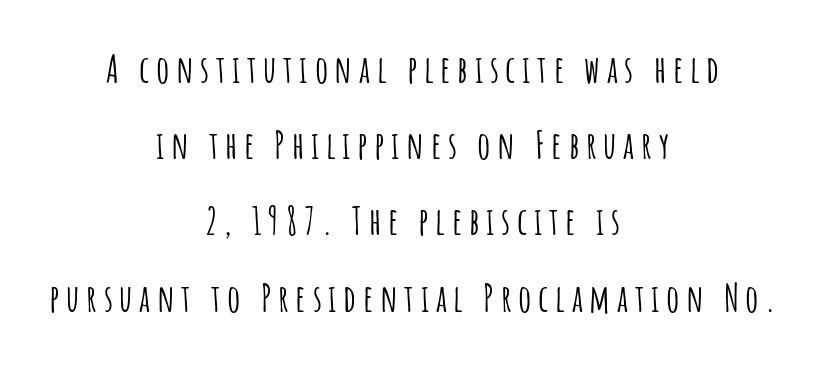
The lines in this sample share a center point and differ in where they start and stop. Each letter's strokes conclude bluntly, with no projecting serifs. Has an underline been added? It has not. This block would shrink considerably if given ordinary leading; it's expanded now.
